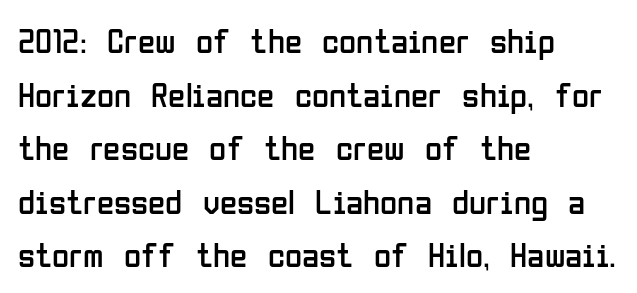
{"serif": "no", "italic": "no", "bold": "no", "weight": "regular", "width": "condensed", "stroke_contrast": "low", "x_height": "medium", "monospaced": "no", "underline": "no", "align": "left", "line_spacing": "normal", "line_spacing_ratio": 1.53, "letter_spacing": "normal", "letter_spacing_em": 0.0, "glyph_px": 35}
